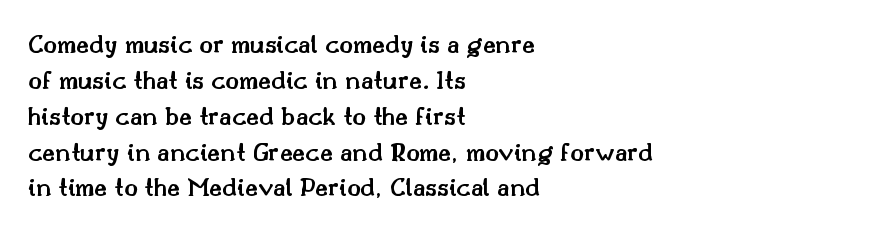
The font family rendered here belongs to the serif group. Words float on clear page, feet unadorned. The face used here is proportionally spaced, like ordinary book or web type. This is roman type, the default non-slanted kind.
